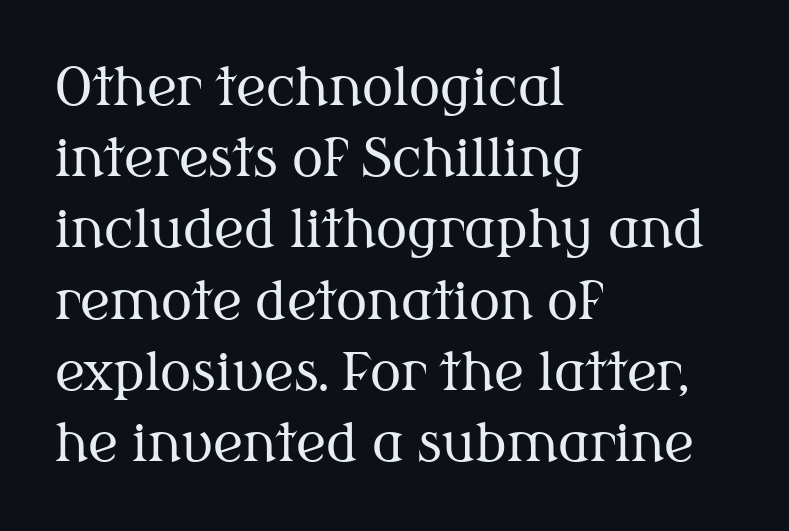
Q: Is the text bold? A: No.
Q: Is the text italic (slanted)? A: No, it is upright.
Q: Is the typeface a serif or a sans-serif typeface? A: Serif.
Q: Is the text underlined? A: No.
Q: How is the paragraph aligned? A: Left-aligned.
Q: Is the spacing between letters normal or unusually wide? A: Normal.
Q: Is the spacing between lines tight, normal or loose? A: Normal.
Q: Width (condensed, normal, or wide)? A: Normal.
Q: Stroke contrast? A: Medium.
Q: x-height? A: Medium.
Q: Monospaced? A: No.
